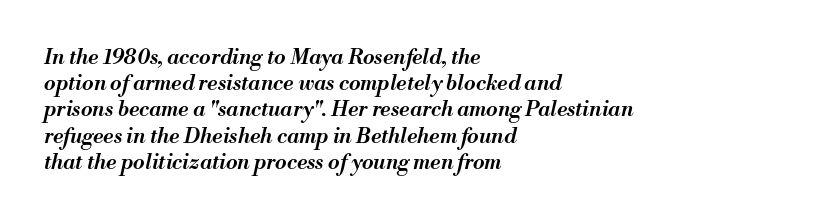
Q: Is the text bold? A: Semi-bold.
Q: Is the text italic (slanted)? A: Yes, it leans right by about 13 degrees.
Q: Is the text underlined? A: No.
Q: How is the paragraph aligned? A: Left-aligned.
Q: Is the spacing between letters normal or unusually wide? A: Normal.
Q: Is the spacing between lines tight, normal or loose? A: Normal.
